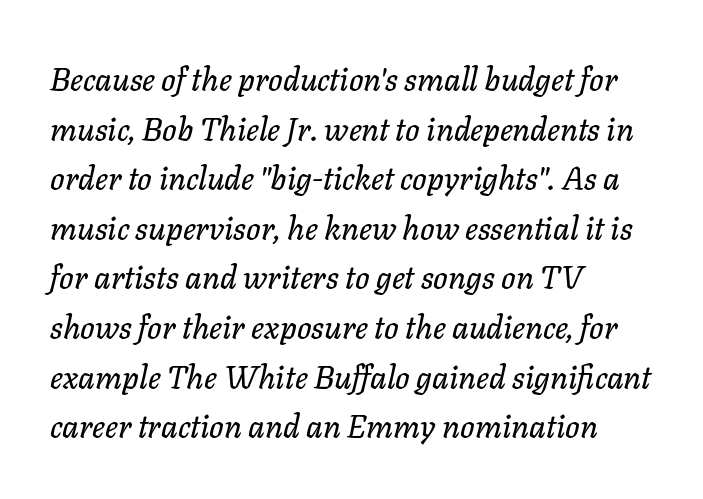
The image shows 32 px text type, italic (leaning right); set left-aligned, normal line spacing (1.55x), normal letter spacing, not underlined; low stroke contrast and a medium x-height.
